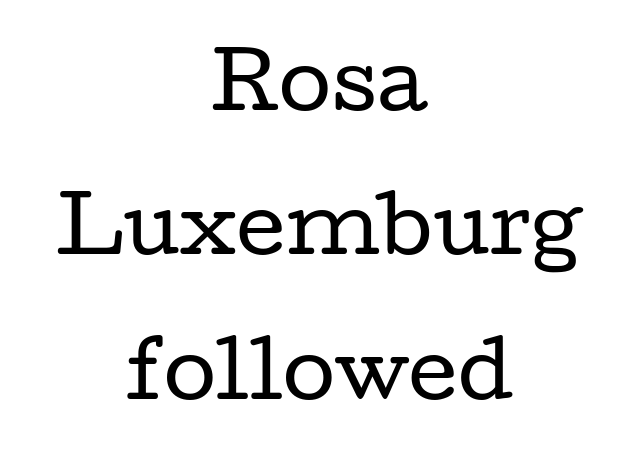
Stroke mass is kept to a normal reading level or below. The leading is generous, giving the passage an open texture. Is this a sans? No — the strokes have serifs. The rendering uses natural spacing where letterforms have individual widths. Default kerning and tracking; the words read as compact shapes. Centered paragraph, ragged on both sides.
